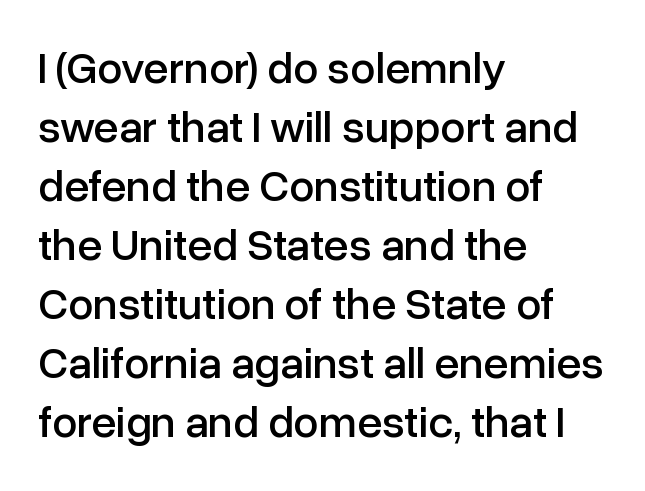
The lines sit at an ordinary, default distance from one another. Serif or sans? Sans — the stroke terminals are bare. Here the designer chose a conventional face with non-uniform glyph widths. Glyph-to-glyph distance matches everyday printed text.
